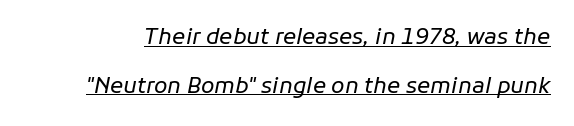
The image shows 22 px text type, italic (leaning right); set loose line spacing (2.21x), normal letter spacing, underlined.
